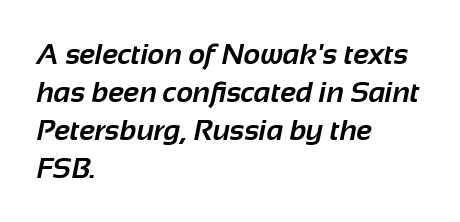
Strong, thick strokes mark this as bold type. Each new line begins a customary step beneath the previous one. The lines in this sample share a left origin and differ only in where they stop. Does the type have serifs? No, each stem ends abruptly.
